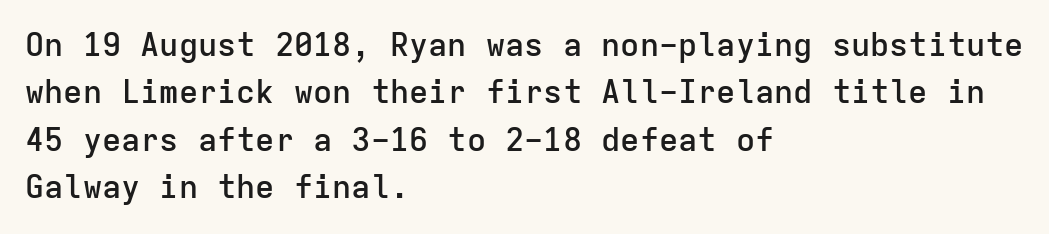
Q: Is the text bold? A: Semi-bold.
Q: Is the text italic (slanted)? A: No, it is upright.
Q: Is the typeface a serif or a sans-serif typeface? A: Sans-serif.
Q: Is the text underlined? A: No.
Q: How is the paragraph aligned? A: Left-aligned.
Q: Is the spacing between letters normal or unusually wide? A: Normal.
Q: Is the spacing between lines tight, normal or loose? A: Normal.
Q: Width (condensed, normal, or wide)? A: Normal.
Q: Stroke contrast? A: Low.
Q: x-height? A: Medium.
Q: Monospaced? A: Yes.
